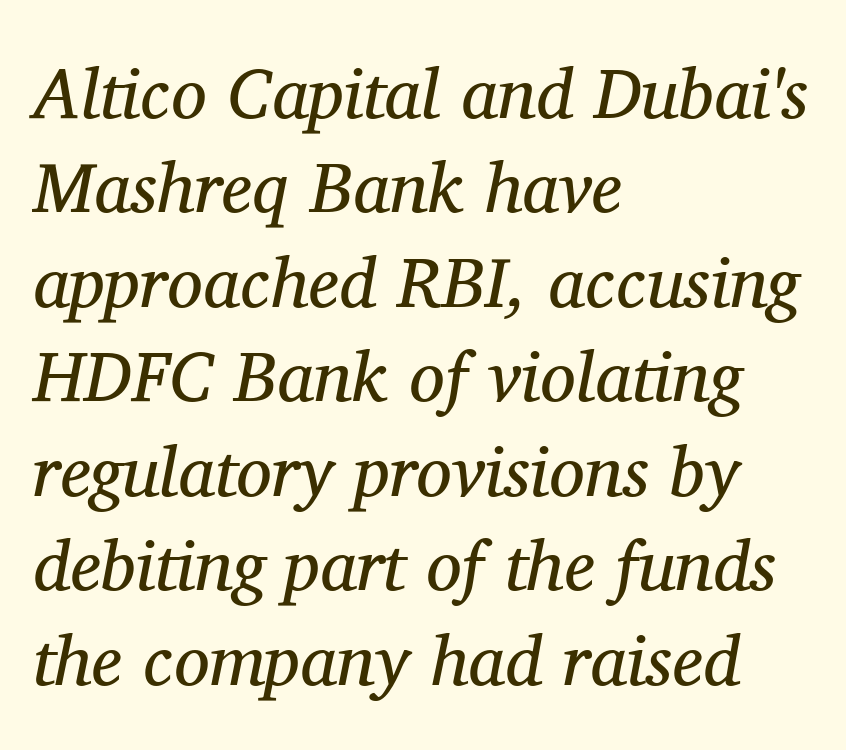
Note the varied advance widths — an 'i' is clearly narrower than an 'm'. You can tell from the footed stems that serif type was used. The space between consecutive lines is moderate. Tracking value appears to be zero — textbook default spacing. The rendering applies a slant to the glyphs. Check under the words: just untouched page.
